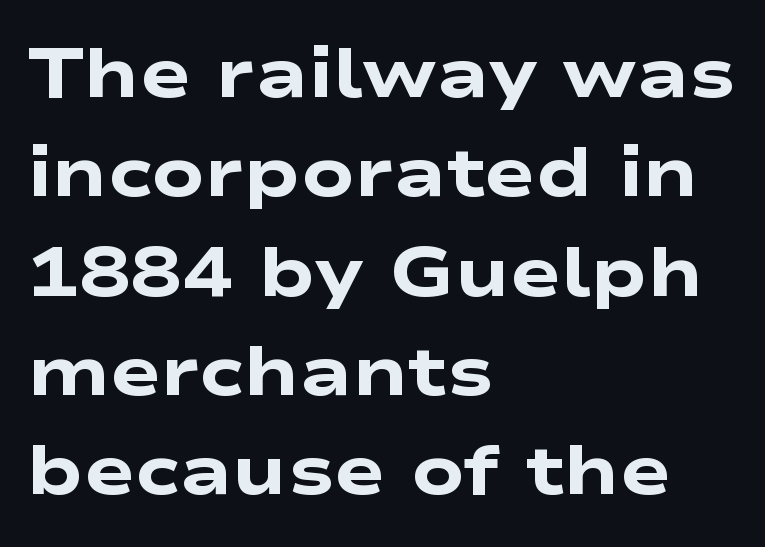
Q: Is the text bold? A: Yes.
Q: Is the typeface a serif or a sans-serif typeface? A: Sans-serif.
Q: Is the text underlined? A: No.
Q: How is the paragraph aligned? A: Left-aligned.
Q: Is the spacing between letters normal or unusually wide? A: Normal.
Q: Is the spacing between lines tight, normal or loose? A: Normal.
Q: Width (condensed, normal, or wide)? A: Wide.
Q: Stroke contrast? A: Low.
Q: x-height? A: Medium.
Q: Monospaced? A: No.
